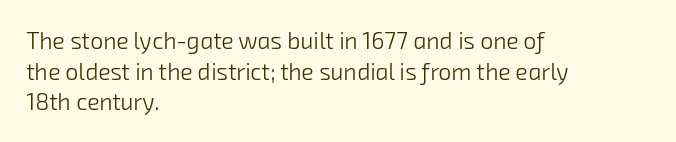
Q: Is the text bold? A: No.
Q: Is the text underlined? A: No.
Q: How is the paragraph aligned? A: Left-aligned.
Q: Is the spacing between letters normal or unusually wide? A: Normal.
Q: Is the spacing between lines tight, normal or loose? A: Normal.
